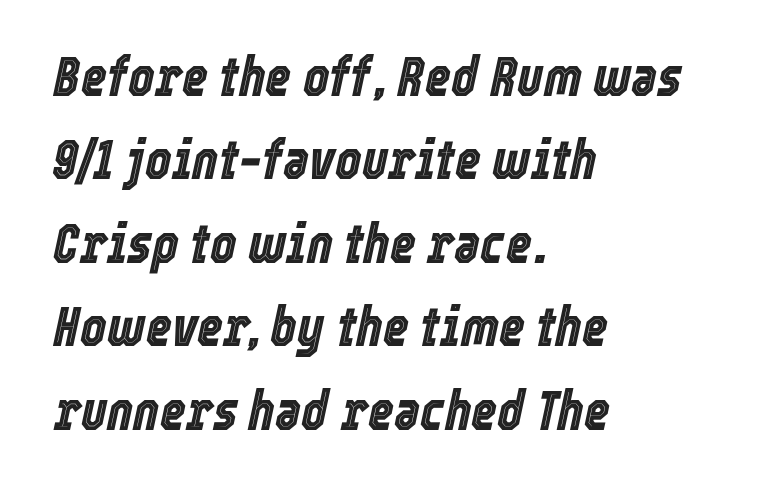
The image shows 56 px condensed type, italic (leaning right); set left-aligned, normal line spacing (1.49x), normal letter spacing, not underlined; a medium x-height.
